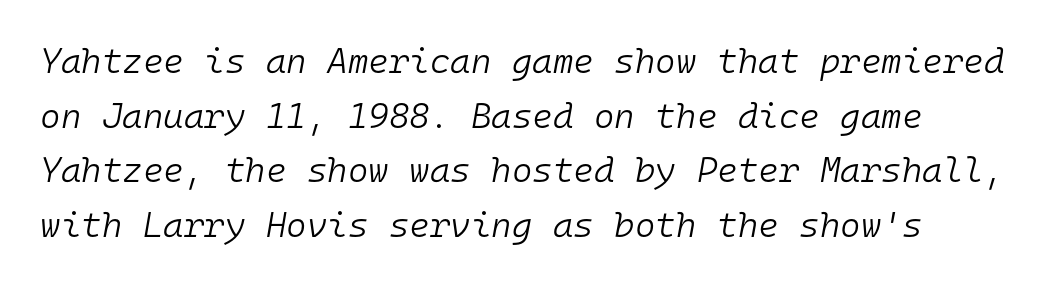
Q: Is the text bold? A: No.
Q: Is the text italic (slanted)? A: Yes, it leans right by about 10 degrees.
Q: Is the text underlined? A: No.
Q: Is the spacing between letters normal or unusually wide? A: Normal.
Q: Is the spacing between lines tight, normal or loose? A: Normal.
Q: Width (condensed, normal, or wide)? A: Normal.
Q: Stroke contrast? A: Low.
Q: x-height? A: Medium.
Q: Monospaced? A: Yes.
